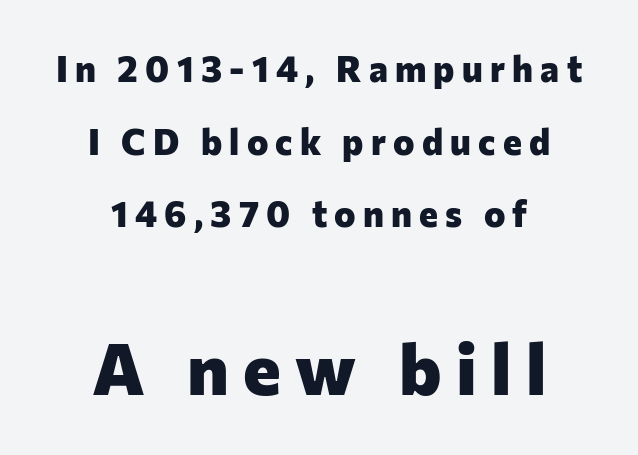
Q: Is the text bold? A: Yes.
Q: Is the text italic (slanted)? A: No, it is upright.
Q: Is the typeface a serif or a sans-serif typeface? A: Sans-serif.
Q: Is the text underlined? A: No.
Q: How is the paragraph aligned? A: Centered.
Q: Is the spacing between letters normal or unusually wide? A: Unusually wide.
Q: Is the spacing between lines tight, normal or loose? A: Loose.
Q: Which block of text is set in a larger size, the first (top) or the second (bottom)? A: The second (bottom) one.
Q: Width (condensed, normal, or wide)? A: Normal.
Q: Stroke contrast? A: Low.
Q: x-height? A: Medium.
Q: Monospaced? A: No.
